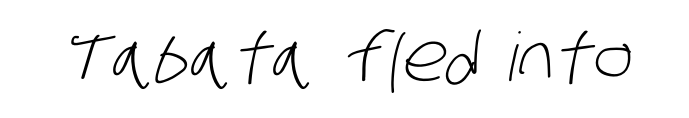
The letters advance in unequal steps, a hallmark of proportional type. Compared with typical body copy, the letter spacing here is the same. The font family rendered here belongs to the sans-serif group. The glyphs are unaccompanied by any horizontal stroke below them.
